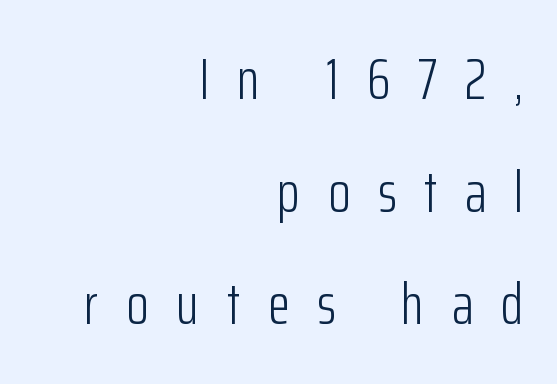
Q: Is the text bold? A: No.
Q: Is the text italic (slanted)? A: No, it is upright.
Q: Is the typeface a serif or a sans-serif typeface? A: Sans-serif.
Q: Is the text underlined? A: No.
Q: How is the paragraph aligned? A: Right-aligned.
Q: Is the spacing between letters normal or unusually wide? A: Unusually wide.
Q: Is the spacing between lines tight, normal or loose? A: Loose.
Q: Width (condensed, normal, or wide)? A: Condensed.
Q: Stroke contrast? A: Low.
Q: x-height? A: Medium.
Q: Monospaced? A: No.
